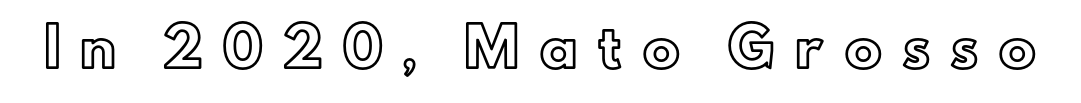
{"italic": "no", "width": "normal", "x_height": "small", "monospaced": "no", "underline": "no", "letter_spacing": "wide", "letter_spacing_em": 0.36, "glyph_px": 54}
